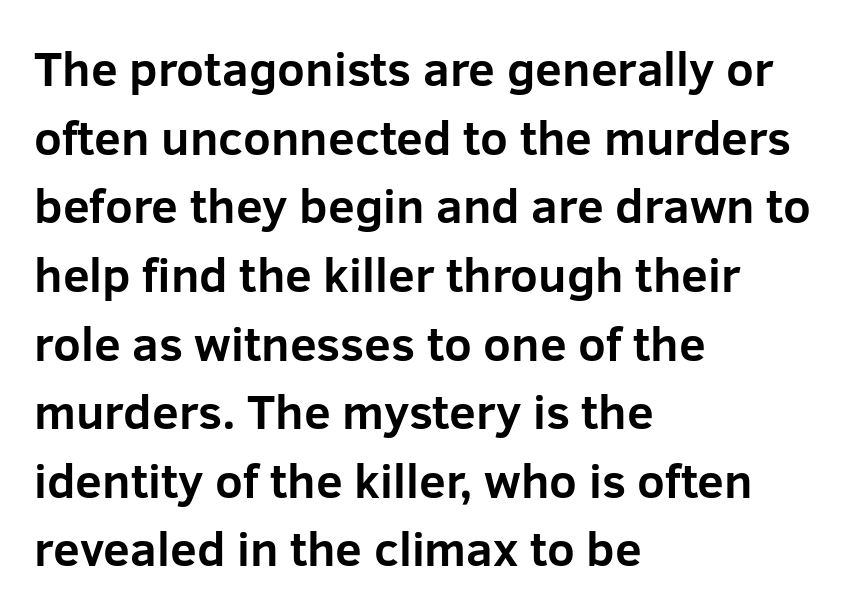
The image shows 48 px bold sans-serif type, upright; set left-aligned, normal line spacing (1.43x), normal letter spacing, not underlined; low stroke contrast and a medium x-height.
